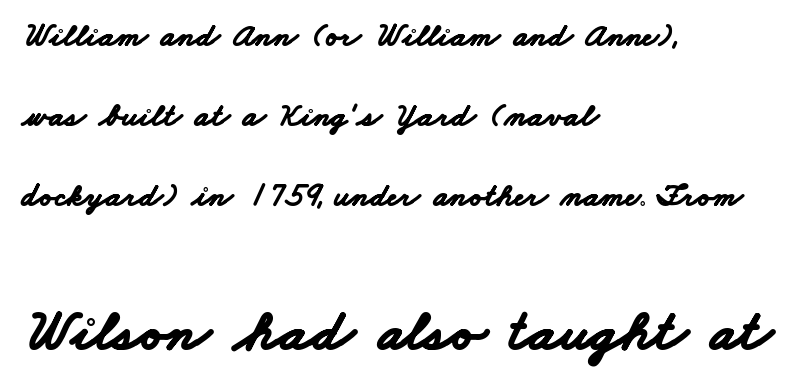
Q: Is the text bold? A: Yes.
Q: Is the typeface a serif or a sans-serif typeface? A: Sans-serif.
Q: Is the text underlined? A: No.
Q: How is the paragraph aligned? A: Left-aligned.
Q: Is the spacing between letters normal or unusually wide? A: Normal.
Q: Is the spacing between lines tight, normal or loose? A: Loose.
Q: Which block of text is set in a larger size, the first (top) or the second (bottom)? A: The second (bottom) one.
Q: Width (condensed, normal, or wide)? A: Wide.
Q: Stroke contrast? A: Low.
Q: x-height? A: Small.
Q: Monospaced? A: No.
